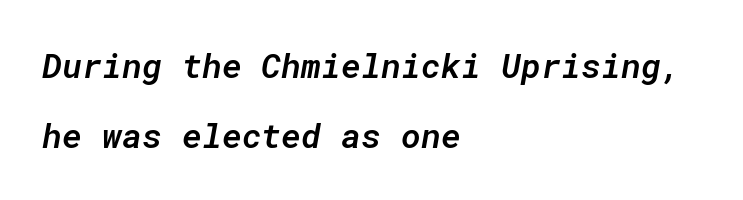
The image shows 34 px semibold type, italic (leaning right), monospaced; set left-aligned, loose line spacing (2.05x), normal letter spacing, not underlined; low stroke contrast and a medium x-height.
